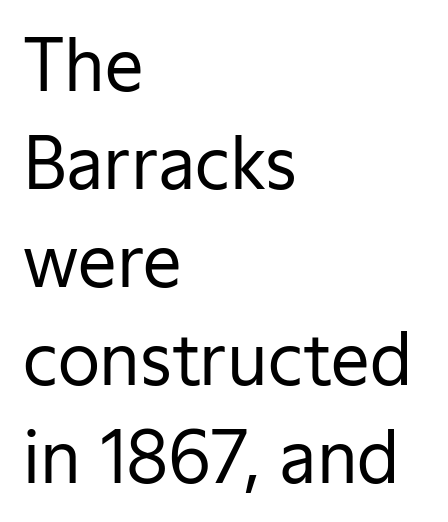
{"serif": "no", "italic": "no", "bold": "no", "weight": "regular", "width": "normal", "stroke_contrast": "low", "x_height": "medium", "monospaced": "no", "underline": "no", "align": "left", "line_spacing": "normal", "line_spacing_ratio": 1.42, "letter_spacing": "normal", "letter_spacing_em": 0.0, "glyph_px": 69}
